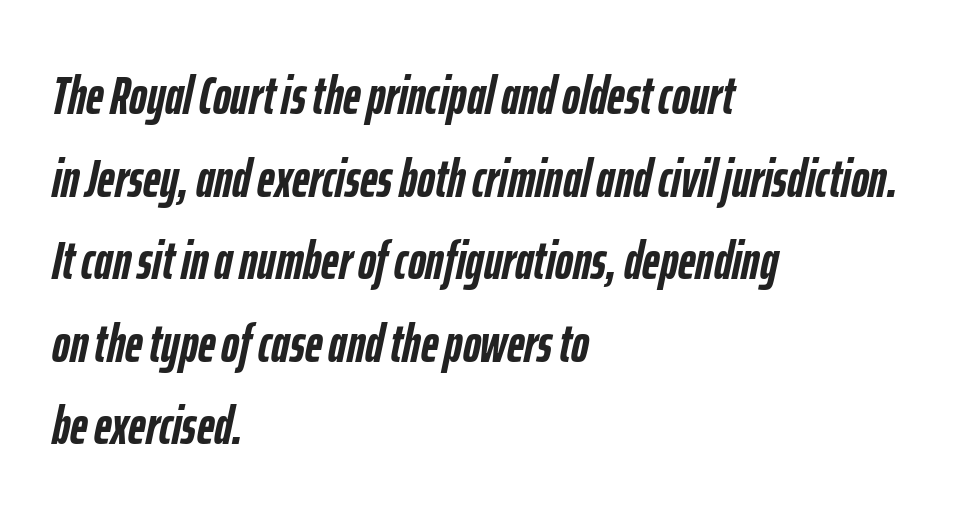
The image shows 54 px semibold, condensed type, italic (leaning right); set left-aligned, normal line spacing (1.53x), normal letter spacing, not underlined; low stroke contrast and a medium x-height.
